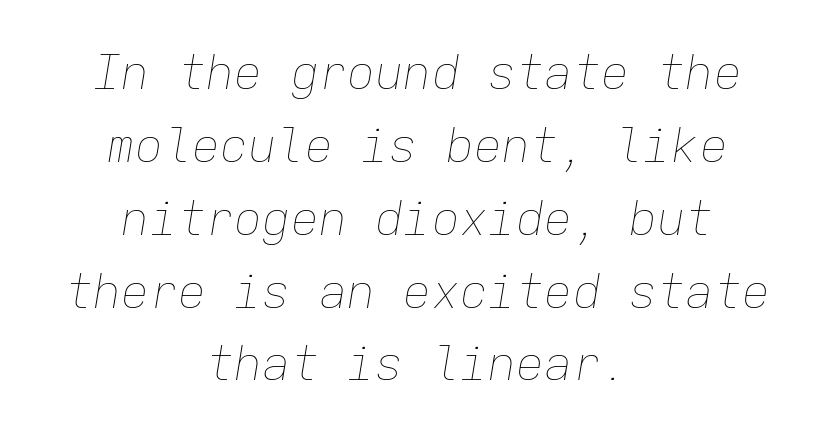
The image shows 47 px thin type, italic (leaning right), monospaced; set centered, normal line spacing (1.55x), normal letter spacing, not underlined; low stroke contrast and a medium x-height.
